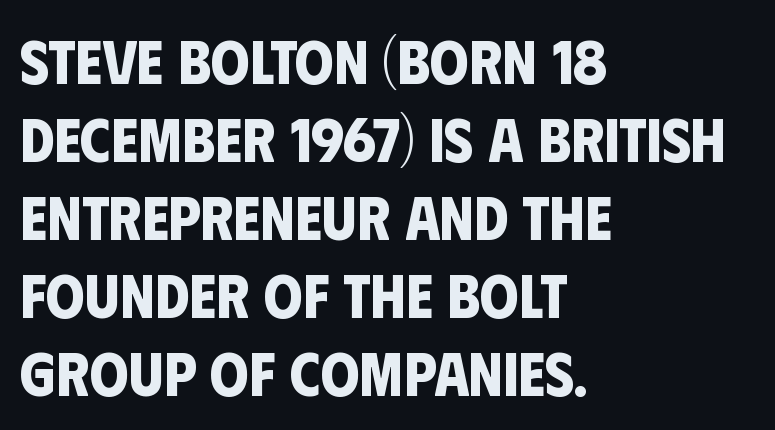
These lines keep a tight, regular rhythm from letter to letter. Check where the strokes stop: nothing finishes them off — pure sans. The glyphs are unaccompanied by any horizontal stroke below them. Character widths vary here, with narrow letters taking less room than wide ones. The typesetter chose a ragged-right arrangement here.
